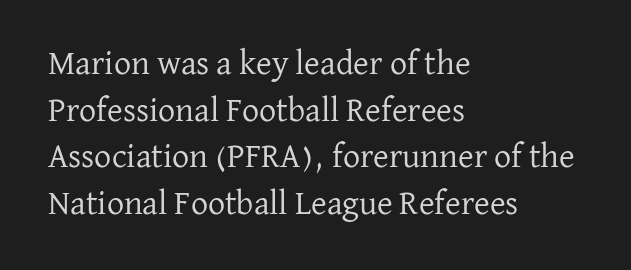
Q: Is the text bold? A: No.
Q: Is the text italic (slanted)? A: No, it is upright.
Q: Is the typeface a serif or a sans-serif typeface? A: Serif.
Q: Is the text underlined? A: No.
Q: How is the paragraph aligned? A: Left-aligned.
Q: Is the spacing between letters normal or unusually wide? A: Normal.
Q: Is the spacing between lines tight, normal or loose? A: Normal.
Q: Width (condensed, normal, or wide)? A: Normal.
Q: Stroke contrast? A: Low.
Q: x-height? A: Medium.
Q: Monospaced? A: No.
